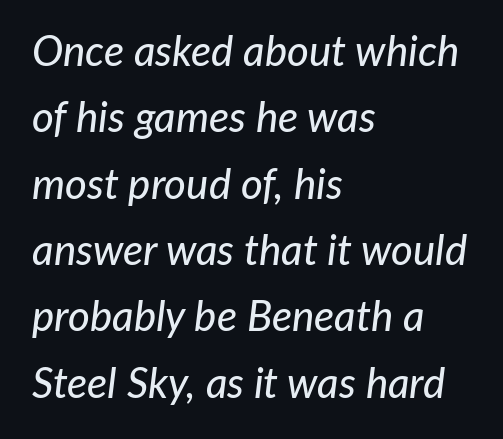
{"italic": "yes", "lean": "right", "slant_degrees": 7, "width": "normal", "stroke_contrast": "low", "x_height": "medium", "monospaced": "no", "underline": "no", "align": "left", "line_spacing": "normal", "line_spacing_ratio": 1.58, "letter_spacing": "normal", "letter_spacing_em": 0.0, "glyph_px": 42}
